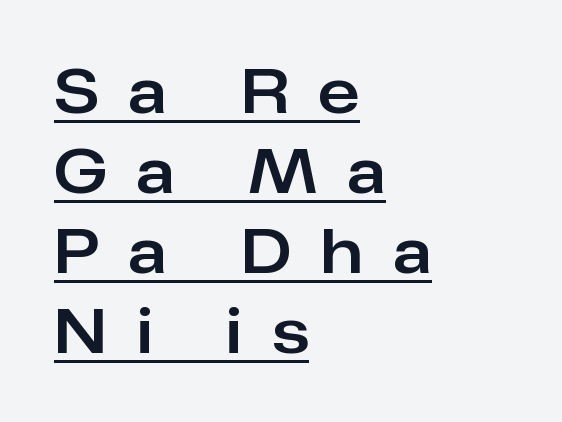
Between one letter and the next there's a generous, obvious gap. The passage shown is typed in a proportional face where columns would drift. This sample uses a sans-serif face. Line spacing here is normal. The passage is arranged the way most books set body copy — flush left. Caption: lettering with a line underneath.
